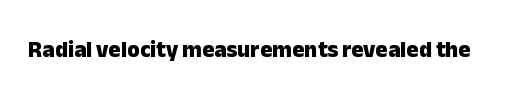
Notice how thick the strokes are: this is what a full bold looks like. In terms of letterspacing, this is plain default setting. The specimen omits any rule beneath the text block's lines. The lettering stays uniformly vertical, giving the passage a roman look.
